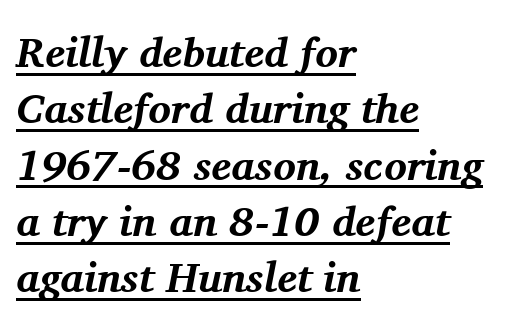
A normal amount of white space separates one row of letters from the next. The rendering uses the underline text-decoration. One-word summary of the alignment: left. In terms of letterspacing, this is plain default setting. Emphasis-style slanted type is in use.
